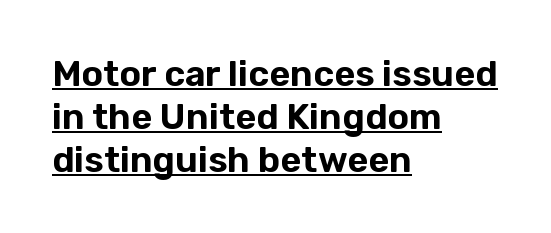
Q: Is the text italic (slanted)? A: No, it is upright.
Q: Is the typeface a serif or a sans-serif typeface? A: Sans-serif.
Q: Is the text underlined? A: Yes.
Q: How is the paragraph aligned? A: Left-aligned.
Q: Is the spacing between letters normal or unusually wide? A: Normal.
Q: Width (condensed, normal, or wide)? A: Normal.
Q: Stroke contrast? A: Low.
Q: x-height? A: Medium.
Q: Monospaced? A: No.
